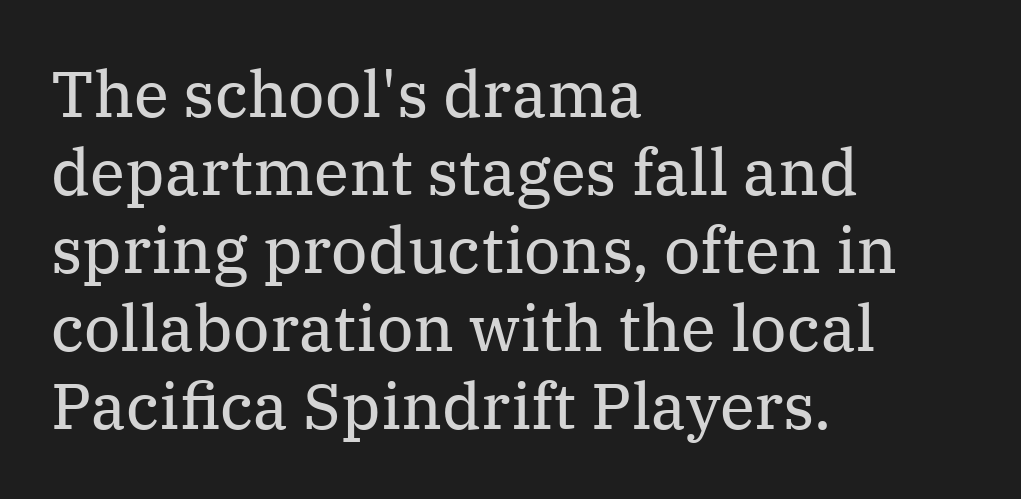
{"serif": "yes", "italic": "no", "bold": "no", "weight": "regular", "width": "normal", "stroke_contrast": "medium", "x_height": "medium", "monospaced": "no", "underline": "no", "align": "left", "line_spacing_ratio": 1.22, "letter_spacing": "normal", "letter_spacing_em": 0.0, "glyph_px": 64}
